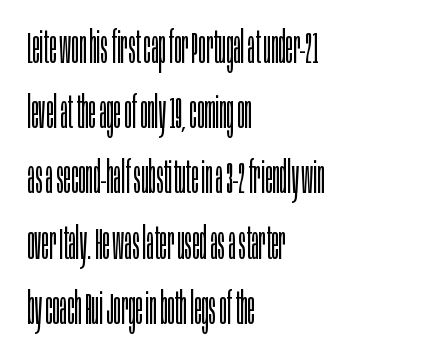
{"serif": "no", "italic": "no", "bold": "no", "weight": "light", "width": "condensed", "stroke_contrast": "low", "x_height": "large", "monospaced": "no", "underline": "no", "align": "left", "line_spacing": "normal", "line_spacing_ratio": 1.45, "letter_spacing": "normal", "letter_spacing_em": 0.0, "glyph_px": 45}
